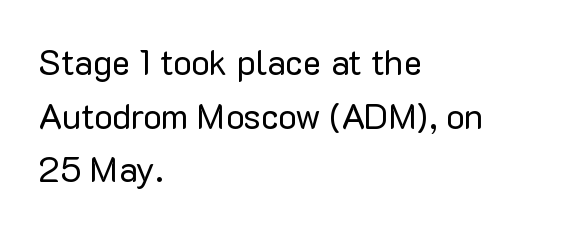
{"serif": "no", "italic": "no", "bold": "no", "weight": "regular", "width": "normal", "stroke_contrast": "low", "x_height": "medium", "monospaced": "no", "underline": "no", "align": "left", "line_spacing": "normal", "line_spacing_ratio": 1.53, "letter_spacing": "normal", "letter_spacing_em": 0.0, "glyph_px": 35}
